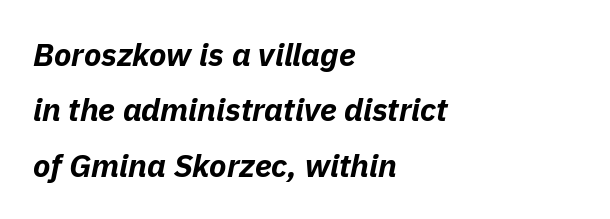
The image shows 32 px bold type, italic (leaning right); set left-aligned, line spacing 1.73x, normal letter spacing, not underlined; low stroke contrast and a medium x-height.
